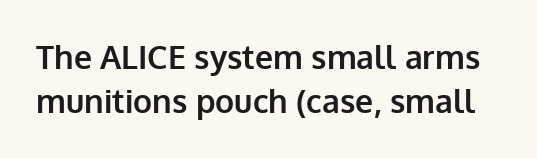
Q: Is the text bold? A: Yes.
Q: Is the text italic (slanted)? A: No, it is upright.
Q: Is the typeface a serif or a sans-serif typeface? A: Sans-serif.
Q: Is the text underlined? A: No.
Q: Is the spacing between letters normal or unusually wide? A: Normal.
Q: Is the spacing between lines tight, normal or loose? A: Normal.
Q: Width (condensed, normal, or wide)? A: Normal.
Q: Stroke contrast? A: Low.
Q: x-height? A: Medium.
Q: Monospaced? A: No.
